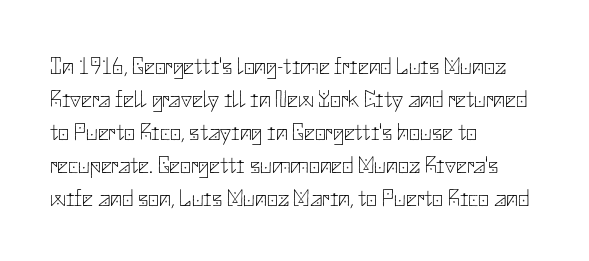
These lines stack with their left ends in a neat column. Letters rest on an invisible, unmarked baseline. The lines sit at an ordinary, default distance from one another. The type sits square on the baseline with zero lean. No letter is thick-stroked: the sample isn't bold. Default kerning and tracking; the words read as compact shapes.
